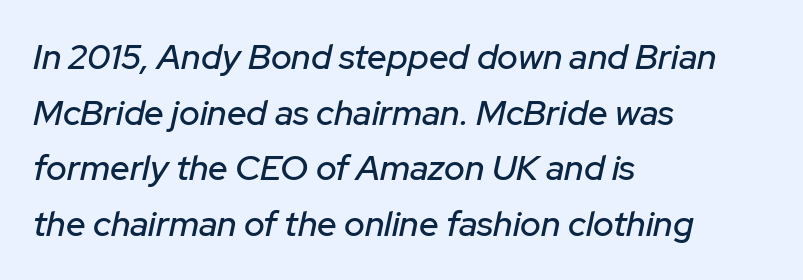
The image shows 35 px text type, italic (leaning right); set left-aligned, normal line spacing (1.59x), normal letter spacing, not underlined; low stroke contrast and a medium x-height.
